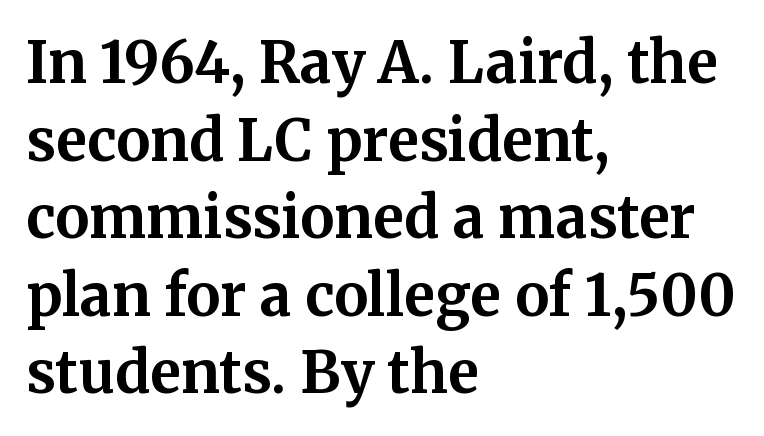
The image shows 57 px bold serif type, upright; set left-aligned, normal line spacing (1.36x), normal letter spacing, not underlined; medium stroke contrast and a medium x-height.
